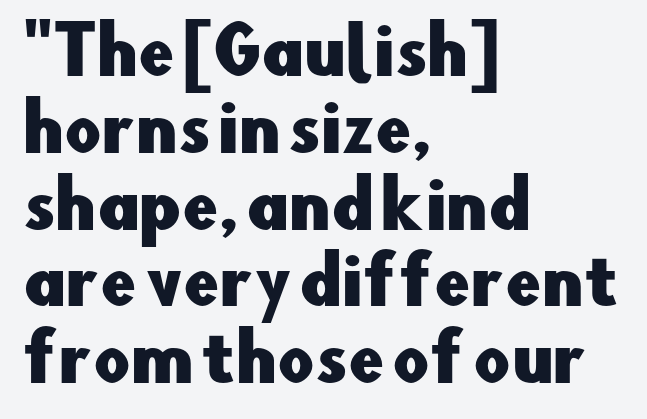
{"serif": "no", "italic": "no", "width": "normal", "stroke_contrast": "low", "x_height": "small", "monospaced": "no", "underline": "no", "align": "left", "line_spacing_ratio": 1.2, "letter_spacing": "normal", "letter_spacing_em": 0.0, "glyph_px": 64}
